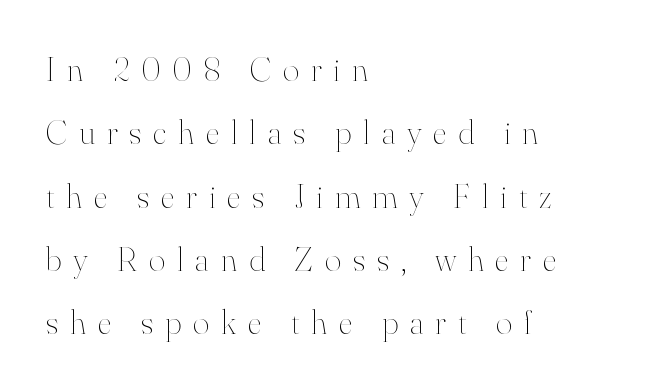
The image shows 35 px thin type, upright; set left-aligned, line spacing 1.81x, unusually wide letter spacing (+0.34 em), not underlined; high stroke contrast and a small x-height.
